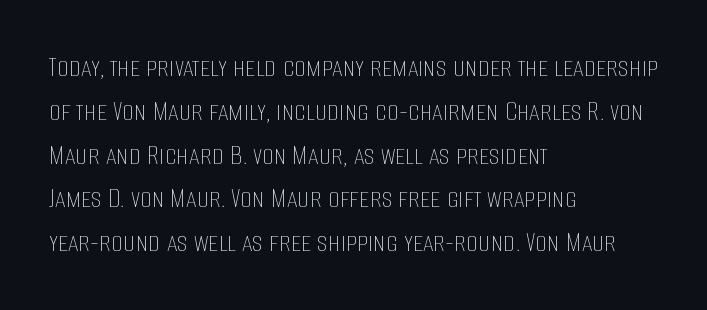
Vertically, the passage feels balanced, rows spaced as you'd expect. Italic: no, the glyphs are upright roman. Students, note that the glyphs here touch the page at normal intervals. Clear beneath every line of the passage. Weight: regular or lighter. The passage shown is typed in a proportional face where columns would drift.
